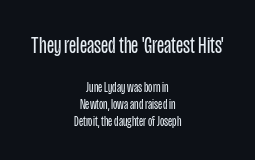
The image shows 24 px text type, upright; set centered, line spacing 1.2x, normal letter spacing, not underlined; the first (top) block is 1.71x larger.
